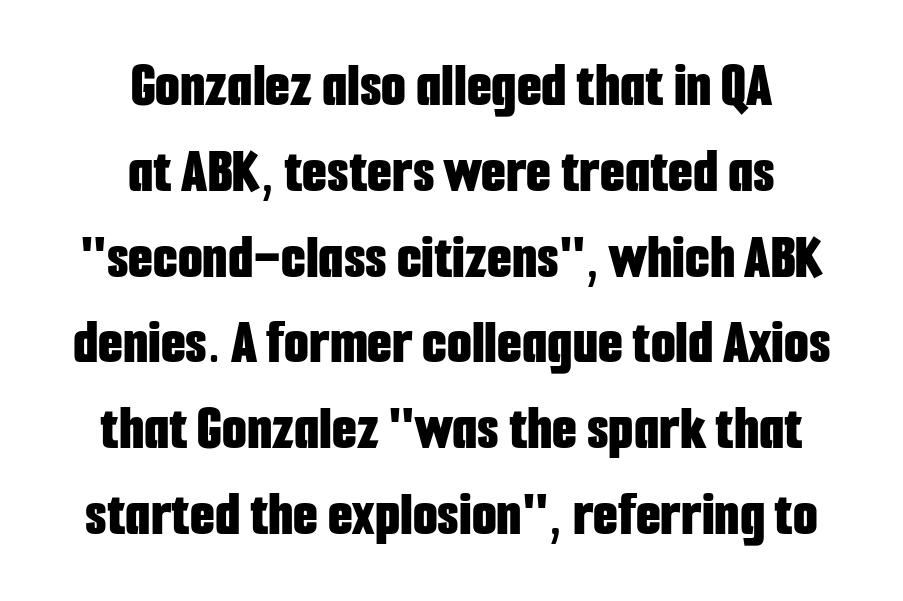
A bare baseline throughout the passage. Pretty heavy lettering here — definitely bold. Regarding leading, the lines here are spaced in the standard way. Characters follow at the spacing the type designer built in.
